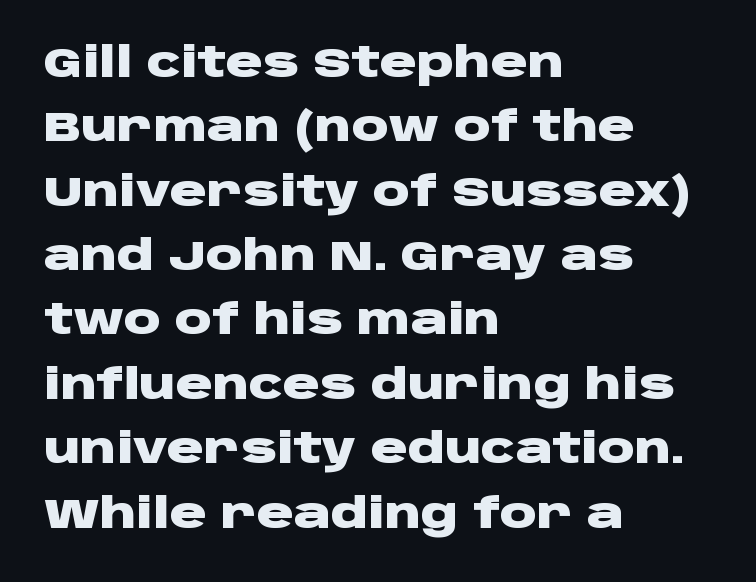
It's the straight-up-and-down kind of type. Horizontal bands of white between lines are of average thickness. Any mark beneath the type? The region is blank. The font is running at its bold setting.
